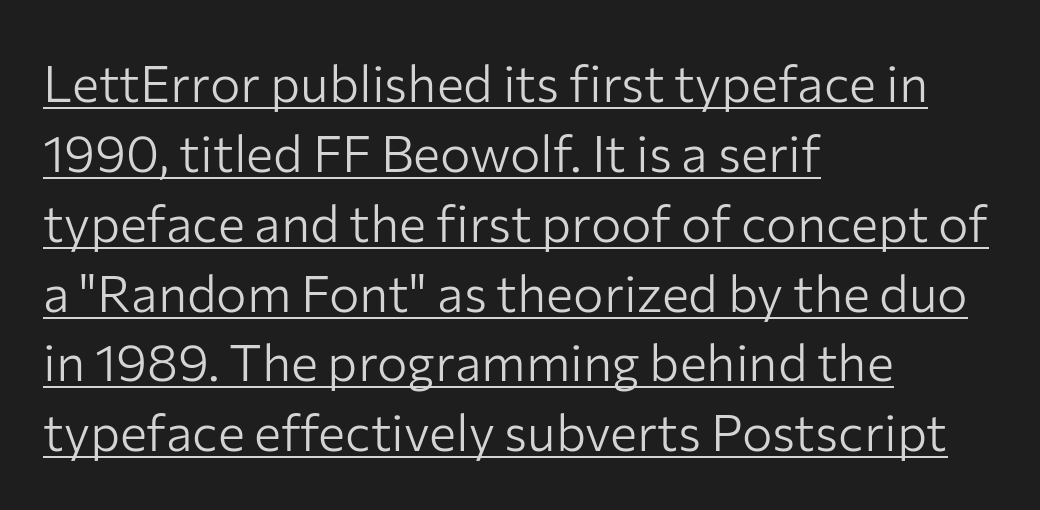
The image shows 51 px light sans-serif type, upright; set left-aligned, normal line spacing (1.37x), normal letter spacing, underlined; low stroke contrast and a medium x-height.
